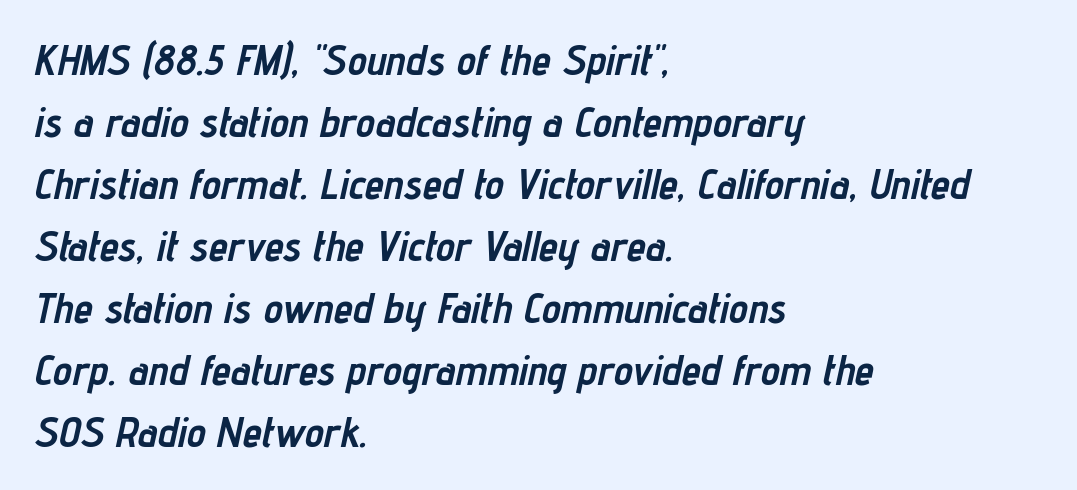
{"italic": "yes", "lean": "right", "slant_degrees": 12, "bold": "yes", "weight": "semibold", "width": "condensed", "stroke_contrast": "low", "x_height": "medium", "monospaced": "no", "underline": "no", "align": "left", "line_spacing": "normal", "line_spacing_ratio": 1.44, "letter_spacing": "normal", "letter_spacing_em": 0.0, "glyph_px": 43}
